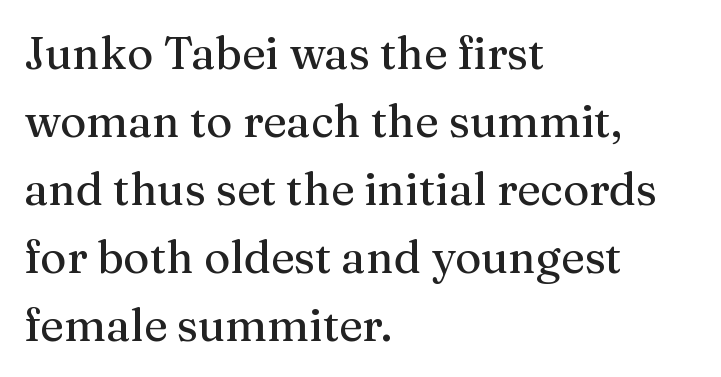
Q: Is the text italic (slanted)? A: No, it is upright.
Q: Is the typeface a serif or a sans-serif typeface? A: Serif.
Q: Is the text underlined? A: No.
Q: How is the paragraph aligned? A: Left-aligned.
Q: Is the spacing between letters normal or unusually wide? A: Normal.
Q: Is the spacing between lines tight, normal or loose? A: Normal.
Q: Width (condensed, normal, or wide)? A: Normal.
Q: Stroke contrast? A: Medium.
Q: x-height? A: Medium.
Q: Monospaced? A: No.
